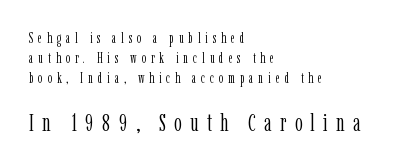
The leading is moderate, giving the passage an even texture. Style check: upright. Tracking here is generous; glyphs stand well apart from one another. The face used here appears at its bigger size in the lower chunk. Descender tails drop into unmarked territory. Horizontal alignment here is leftward, the default for most running prose.
